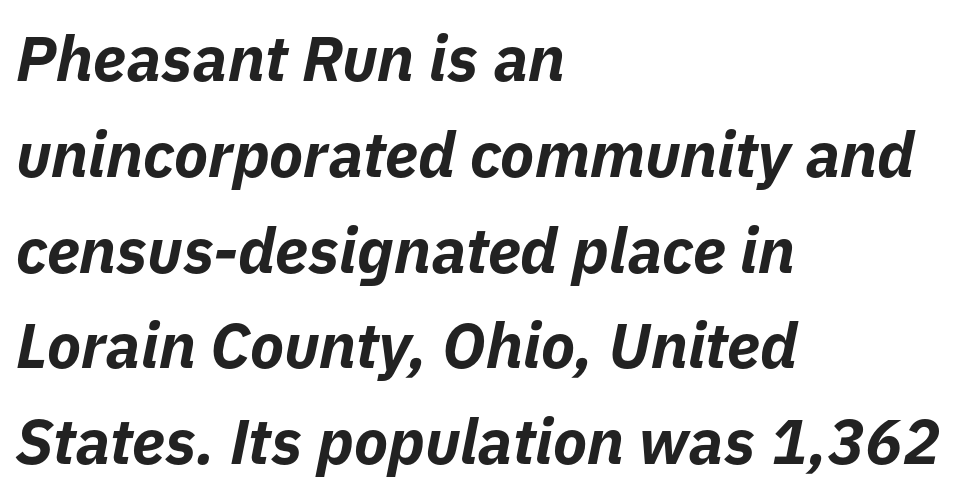
Each letter keeps its own natural width here, so spacing adapts to shape. The rendering uses a moderate line-height, typical for paragraphs. Nothing unusual about the tracking: characters are spaced as the font intends. Underline: absent.
